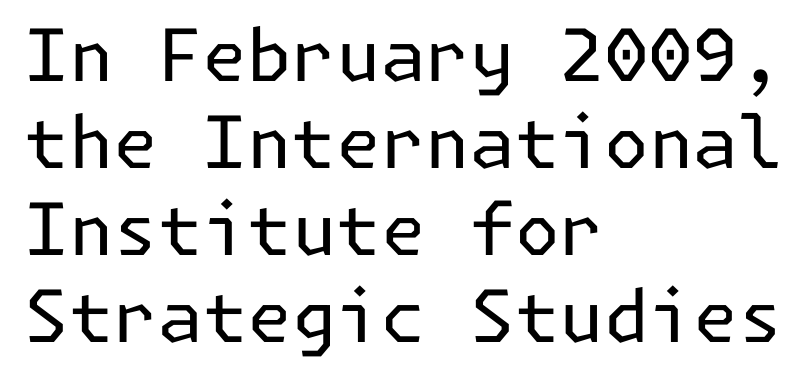
The image shows 72 px regular-weight sans-serif type, upright; set left-aligned, line spacing 1.21x, normal letter spacing, not underlined; low stroke contrast and a medium x-height.
